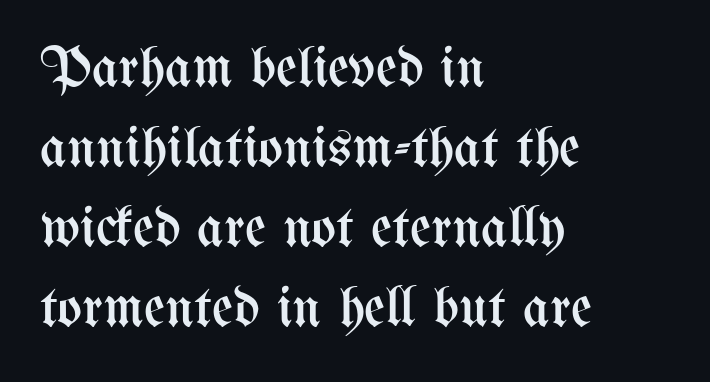
Q: Is the text bold? A: No.
Q: Is the text italic (slanted)? A: No, it is upright.
Q: Is the text underlined? A: No.
Q: How is the paragraph aligned? A: Left-aligned.
Q: Is the spacing between letters normal or unusually wide? A: Normal.
Q: Is the spacing between lines tight, normal or loose? A: Normal.
Q: Width (condensed, normal, or wide)? A: Condensed.
Q: Stroke contrast? A: Medium.
Q: x-height? A: Medium.
Q: Monospaced? A: No.
